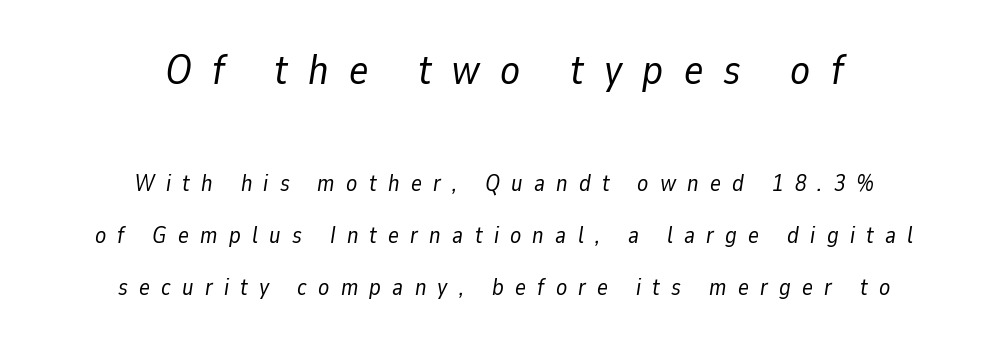
Q: Is the text bold? A: No.
Q: Is the text italic (slanted)? A: Yes, it leans right by about 9 degrees.
Q: Is the text underlined? A: No.
Q: How is the paragraph aligned? A: Centered.
Q: Is the spacing between letters normal or unusually wide? A: Unusually wide.
Q: Is the spacing between lines tight, normal or loose? A: Loose.
Q: Which block of text is set in a larger size, the first (top) or the second (bottom)? A: The first (top) one.
Q: Width (condensed, normal, or wide)? A: Normal.
Q: Stroke contrast? A: Low.
Q: x-height? A: Medium.
Q: Monospaced? A: No.
